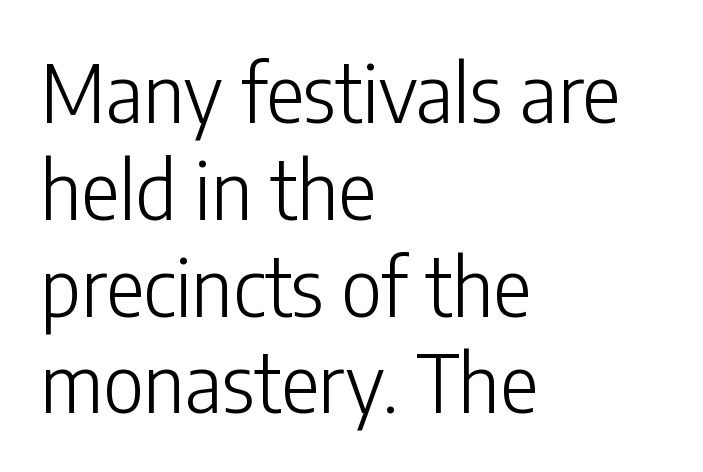
The image shows 80 px light, condensed sans-serif type, upright; set left-aligned, line spacing 1.21x, normal letter spacing, not underlined; low stroke contrast and a medium x-height.
